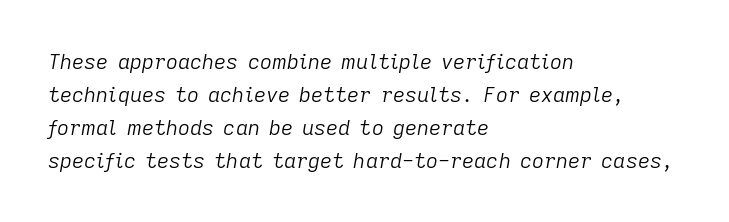
The image shows 21 px text type, italic (leaning right); set left-aligned, normal line spacing (1.57x), normal letter spacing, not underlined.
